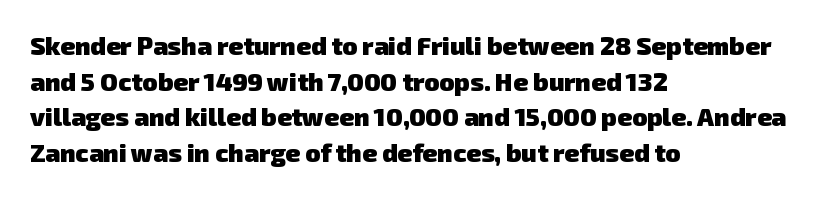
The image shows 25 px bold type; set left-aligned, normal line spacing (1.43x), normal letter spacing, not underlined.
